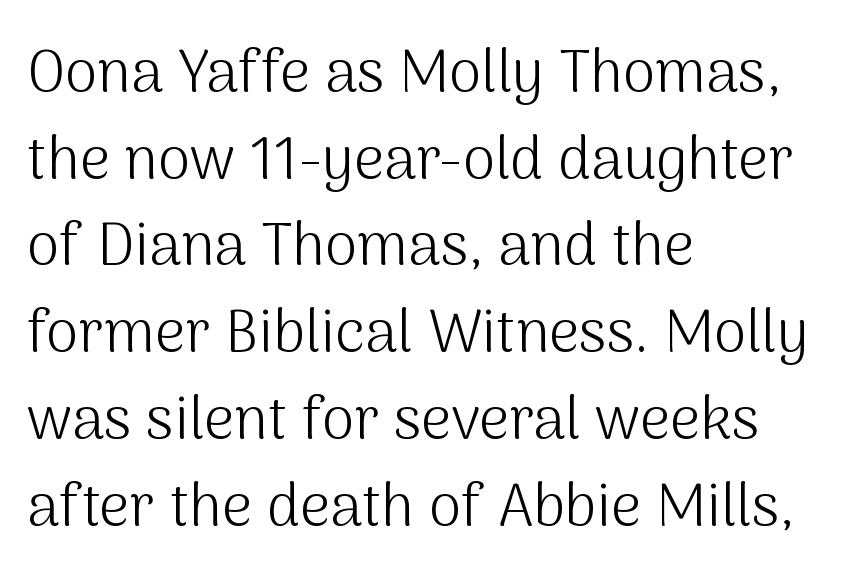
The image shows 59 px light sans-serif type, upright; set left-aligned, normal line spacing (1.47x), normal letter spacing, not underlined; medium stroke contrast and a medium x-height.
